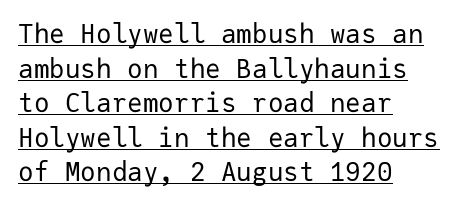
The image shows 26 px text type, upright; set left-aligned, normal line spacing (1.33x), normal letter spacing, underlined.
